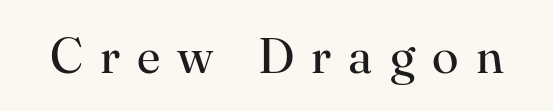
Q: Is the text bold? A: No.
Q: Is the text italic (slanted)? A: No, it is upright.
Q: Is the typeface a serif or a sans-serif typeface? A: Serif.
Q: Is the text underlined? A: No.
Q: Is the spacing between letters normal or unusually wide? A: Unusually wide.
Q: Width (condensed, normal, or wide)? A: Normal.
Q: Stroke contrast? A: High.
Q: x-height? A: Small.
Q: Monospaced? A: No.
